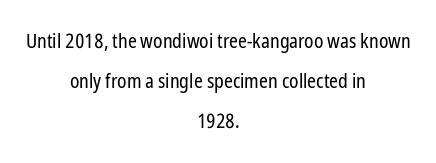
{"italic": "no", "bold": "no", "underline": "no", "align": "center", "line_spacing": "loose", "line_spacing_ratio": 2.01, "letter_spacing": "normal", "letter_spacing_em": 0.0, "glyph_px": 20}
